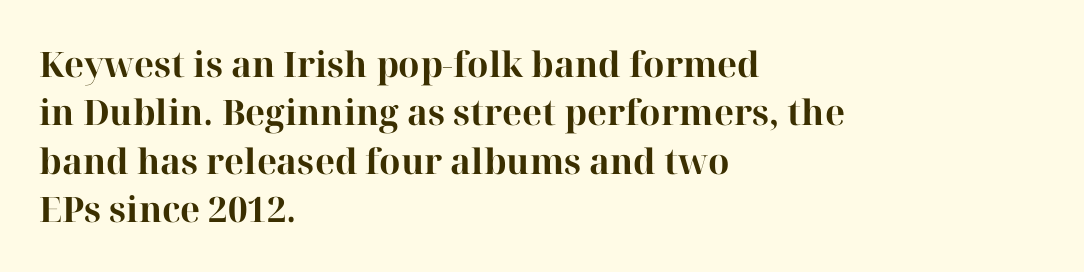
Q: Is the text bold? A: Yes.
Q: Is the text italic (slanted)? A: No, it is upright.
Q: Is the typeface a serif or a sans-serif typeface? A: Serif.
Q: Is the text underlined? A: No.
Q: How is the paragraph aligned? A: Left-aligned.
Q: Is the spacing between letters normal or unusually wide? A: Normal.
Q: Is the spacing between lines tight, normal or loose? A: Normal.
Q: Width (condensed, normal, or wide)? A: Normal.
Q: Stroke contrast? A: High.
Q: x-height? A: Medium.
Q: Monospaced? A: No.
